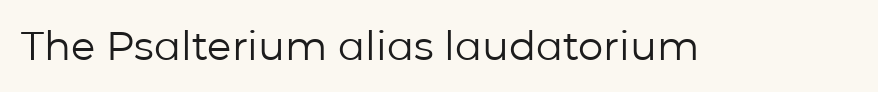
Q: Is the text bold? A: No.
Q: Is the text italic (slanted)? A: No, it is upright.
Q: Is the typeface a serif or a sans-serif typeface? A: Sans-serif.
Q: Is the text underlined? A: No.
Q: Is the spacing between letters normal or unusually wide? A: Normal.
Q: Width (condensed, normal, or wide)? A: Normal.
Q: Stroke contrast? A: Low.
Q: x-height? A: Medium.
Q: Monospaced? A: No.
